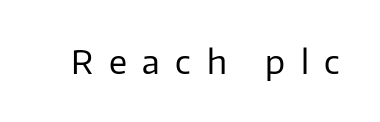
The image shows 33 px regular-weight sans-serif type, upright; set unusually wide letter spacing (+0.47 em), not underlined; low stroke contrast and a medium x-height.
